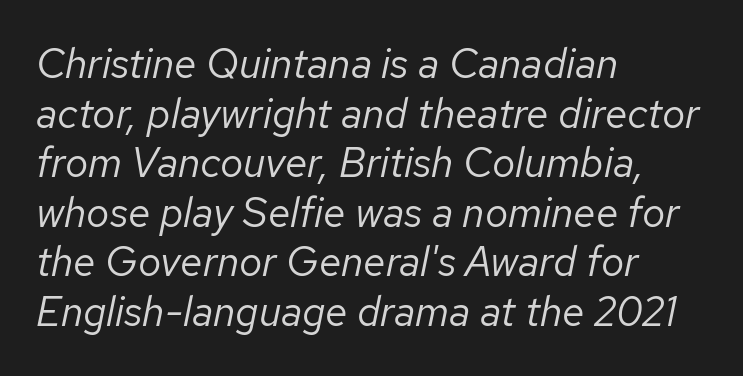
The image shows 41 px regular-weight type, italic (leaning right); set left-aligned, line spacing 1.21x, normal letter spacing, not underlined; low stroke contrast and a medium x-height.
